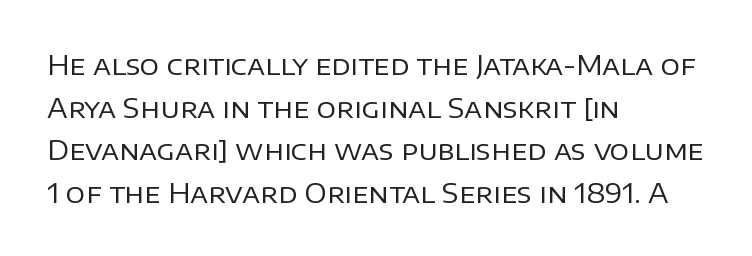
Q: Is the text bold? A: No.
Q: Is the text italic (slanted)? A: No, it is upright.
Q: Is the text underlined? A: No.
Q: How is the paragraph aligned? A: Left-aligned.
Q: Is the spacing between letters normal or unusually wide? A: Normal.
Q: Is the spacing between lines tight, normal or loose? A: Normal.
